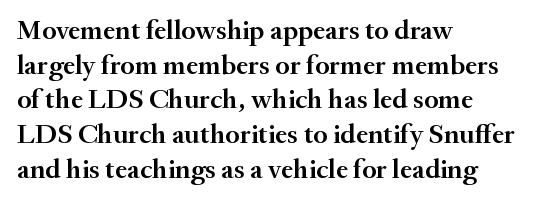
The image shows 28 px semibold serif type, upright; set left-aligned, line spacing 1.24x, normal letter spacing, not underlined; medium stroke contrast and a small x-height.
